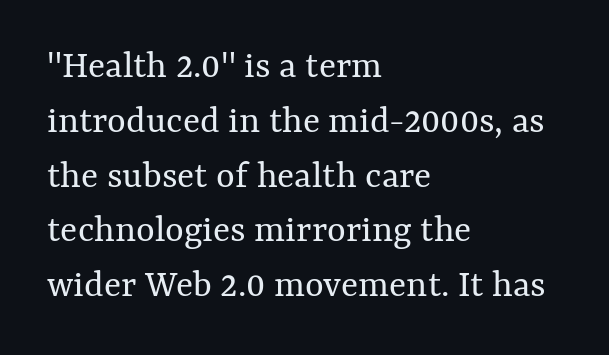
Q: Is the text bold? A: No.
Q: Is the text italic (slanted)? A: No, it is upright.
Q: Is the text underlined? A: No.
Q: How is the paragraph aligned? A: Left-aligned.
Q: Is the spacing between letters normal or unusually wide? A: Normal.
Q: Is the spacing between lines tight, normal or loose? A: Normal.
Q: Width (condensed, normal, or wide)? A: Normal.
Q: Stroke contrast? A: Medium.
Q: x-height? A: Medium.
Q: Monospaced? A: No.
